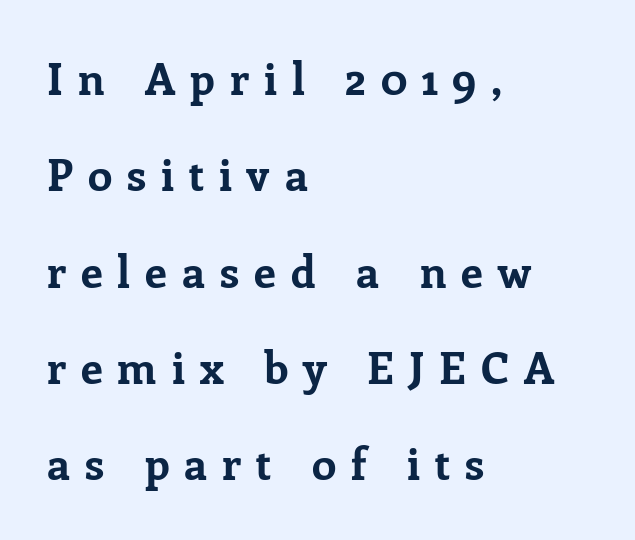
Q: Is the text bold? A: Yes.
Q: Is the text italic (slanted)? A: No, it is upright.
Q: Is the typeface a serif or a sans-serif typeface? A: Serif.
Q: Is the text underlined? A: No.
Q: How is the paragraph aligned? A: Left-aligned.
Q: Is the spacing between letters normal or unusually wide? A: Unusually wide.
Q: Is the spacing between lines tight, normal or loose? A: Loose.
Q: Width (condensed, normal, or wide)? A: Normal.
Q: Stroke contrast? A: Low.
Q: x-height? A: Medium.
Q: Monospaced? A: No.
